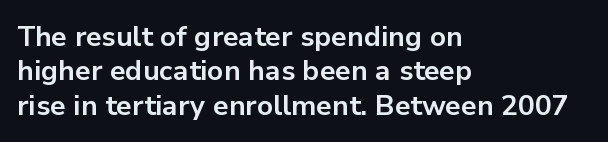
Q: Is the text bold? A: Yes.
Q: Is the text italic (slanted)? A: No, it is upright.
Q: Is the typeface a serif or a sans-serif typeface? A: Sans-serif.
Q: Is the text underlined? A: No.
Q: How is the paragraph aligned? A: Left-aligned.
Q: Is the spacing between letters normal or unusually wide? A: Normal.
Q: Width (condensed, normal, or wide)? A: Normal.
Q: Stroke contrast? A: Low.
Q: x-height? A: Medium.
Q: Monospaced? A: No.
